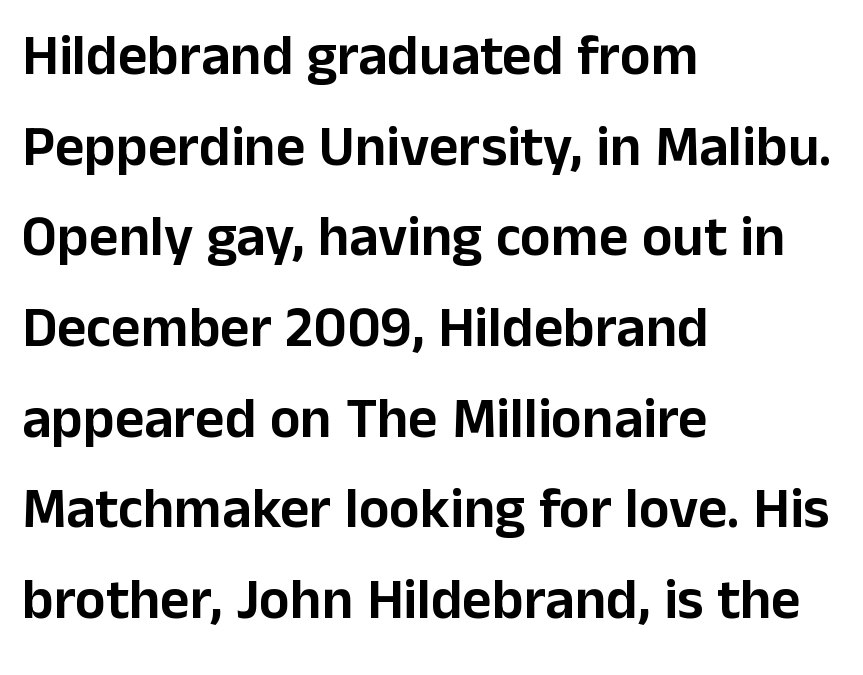
{"serif": "no", "italic": "no", "width": "normal", "stroke_contrast": "low", "x_height": "medium", "monospaced": "no", "underline": "no", "align": "left", "line_spacing": "normal", "line_spacing_ratio": 1.59, "letter_spacing": "normal", "letter_spacing_em": 0.0, "glyph_px": 57}
